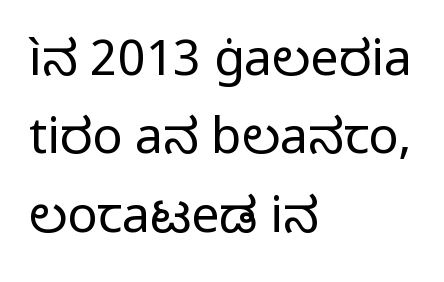
Letterform terminals end flat and unadorned throughout the passage. Left-aligned paragraph, ragged on the right. Quick note: not italic, upright. Words appear dense and cohesive because spacing is normal. The rows are spaced the way most documents space them. You could not count columns in this text — the font is proportionally spaced.
